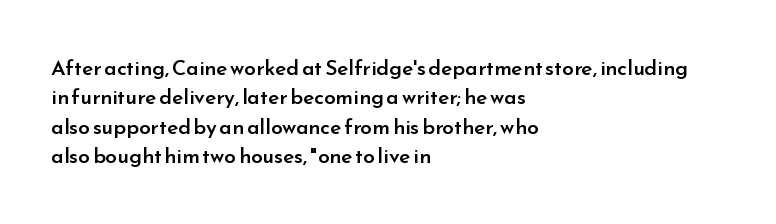
The image shows 21 px text type, upright; set left-aligned, normal line spacing (1.4x), normal letter spacing, not underlined.
